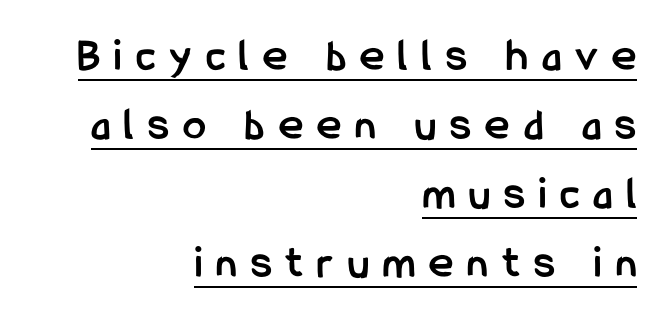
Q: Is the text bold? A: Yes.
Q: Is the text italic (slanted)? A: No, it is upright.
Q: Is the typeface a serif or a sans-serif typeface? A: Sans-serif.
Q: Is the text underlined? A: Yes.
Q: How is the paragraph aligned? A: Right-aligned.
Q: Is the spacing between letters normal or unusually wide? A: Unusually wide.
Q: Is the spacing between lines tight, normal or loose? A: Normal.
Q: Width (condensed, normal, or wide)? A: Condensed.
Q: Stroke contrast? A: Low.
Q: x-height? A: Medium.
Q: Monospaced? A: No.
